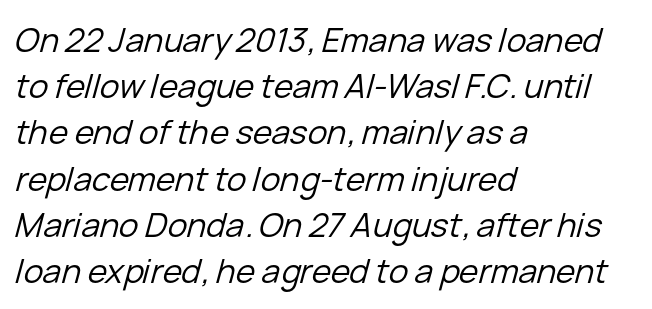
{"italic": "yes", "lean": "right", "slant_degrees": 15, "bold": "no", "weight": "regular", "width": "normal", "stroke_contrast": "low", "x_height": "medium", "monospaced": "no", "underline": "no", "align": "left", "line_spacing": "normal", "line_spacing_ratio": 1.4, "letter_spacing": "normal", "letter_spacing_em": 0.0, "glyph_px": 33}
